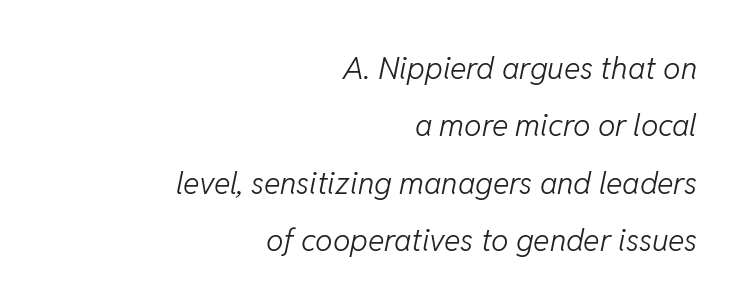
Q: Is the text bold? A: No.
Q: Is the text italic (slanted)? A: Yes, it leans right by about 11 degrees.
Q: Is the text underlined? A: No.
Q: How is the paragraph aligned? A: Right-aligned.
Q: Is the spacing between letters normal or unusually wide? A: Normal.
Q: Width (condensed, normal, or wide)? A: Normal.
Q: Stroke contrast? A: Low.
Q: x-height? A: Medium.
Q: Monospaced? A: No.
